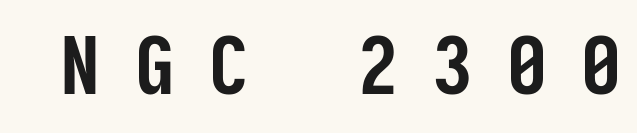
Q: Is the text bold? A: Yes.
Q: Is the text italic (slanted)? A: No, it is upright.
Q: Is the typeface a serif or a sans-serif typeface? A: Sans-serif.
Q: Is the text underlined? A: No.
Q: Is the spacing between letters normal or unusually wide? A: Unusually wide.
Q: Width (condensed, normal, or wide)? A: Condensed.
Q: Stroke contrast? A: Low.
Q: x-height? A: Medium.
